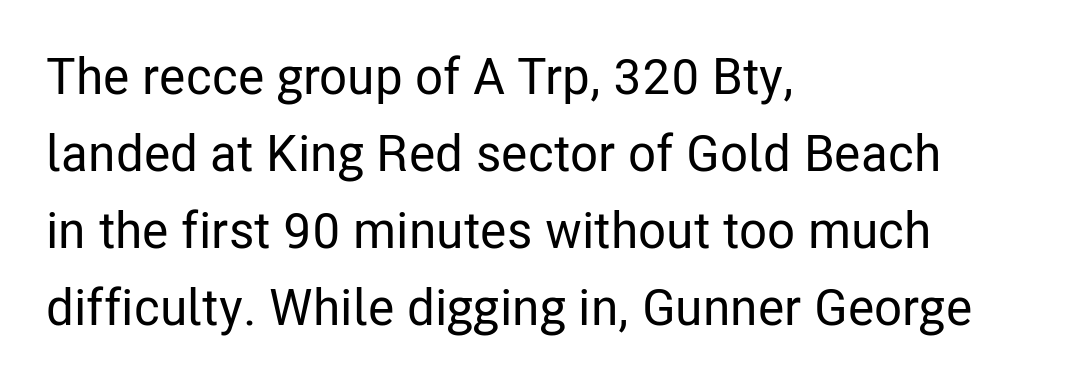
The image shows 51 px condensed sans-serif type, upright; set left-aligned, normal line spacing (1.51x), normal letter spacing, not underlined; low stroke contrast and a medium x-height.
